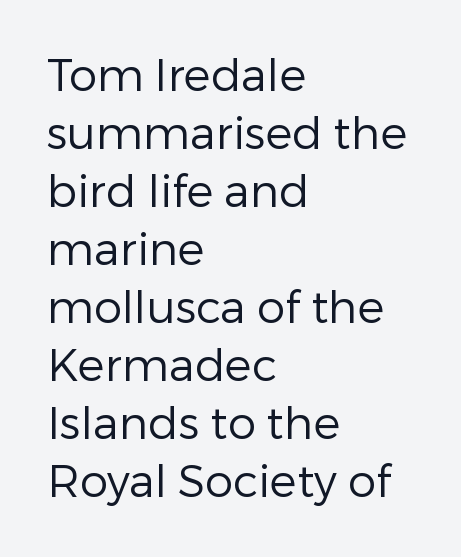
The image shows 45 px regular-weight sans-serif type, upright; set left-aligned, normal line spacing (1.29x), normal letter spacing, not underlined; low stroke contrast and a medium x-height.
